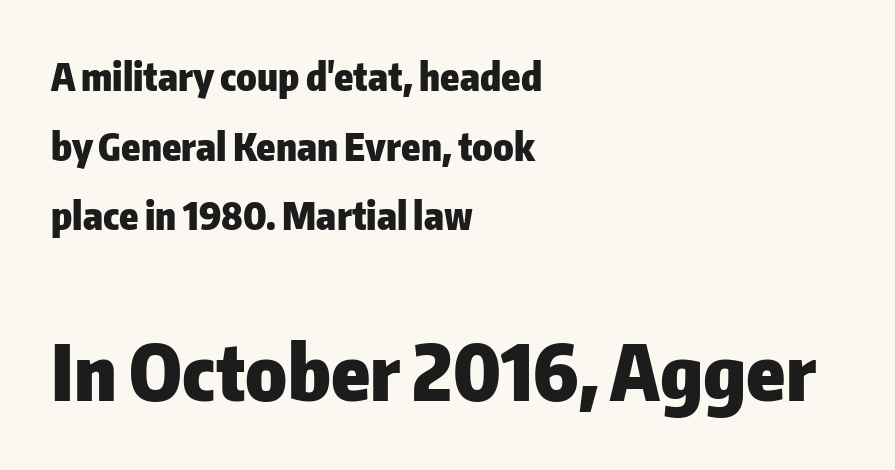
Q: Is the text bold? A: Yes.
Q: Is the text italic (slanted)? A: No, it is upright.
Q: Is the typeface a serif or a sans-serif typeface? A: Sans-serif.
Q: Is the text underlined? A: No.
Q: How is the paragraph aligned? A: Left-aligned.
Q: Is the spacing between letters normal or unusually wide? A: Normal.
Q: Which block of text is set in a larger size, the first (top) or the second (bottom)? A: The second (bottom) one.
Q: Width (condensed, normal, or wide)? A: Normal.
Q: Stroke contrast? A: Low.
Q: x-height? A: Medium.
Q: Monospaced? A: No.
